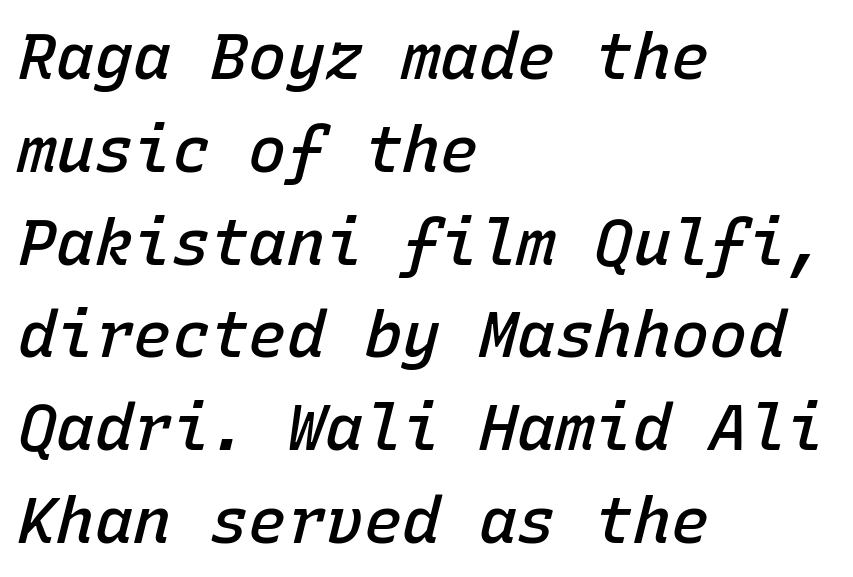
The image shows 64 px semibold type, italic (leaning right), monospaced; set left-aligned, normal line spacing (1.45x), normal letter spacing, not underlined; low stroke contrast and a medium x-height.
